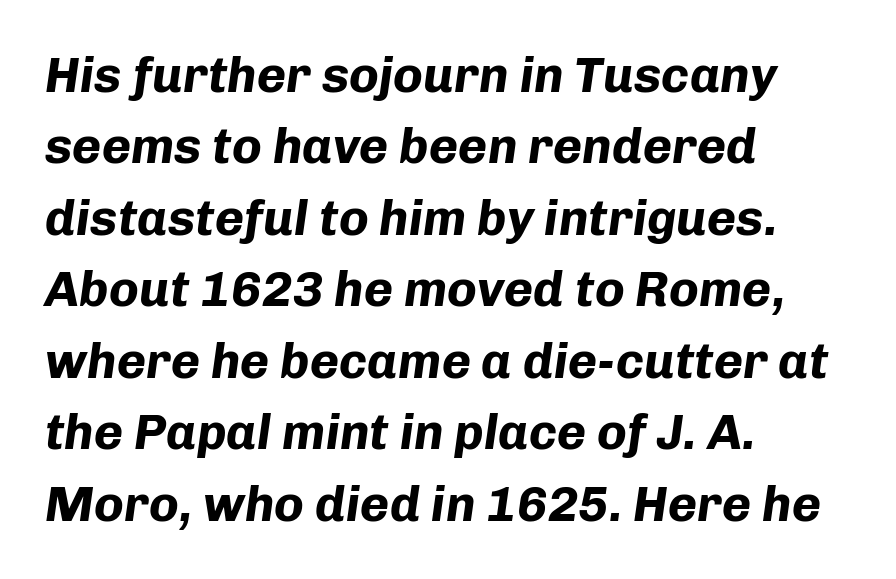
The image shows 50 px bold type, italic (leaning right); set left-aligned, normal line spacing (1.43x), normal letter spacing, not underlined; low stroke contrast and a medium x-height.
